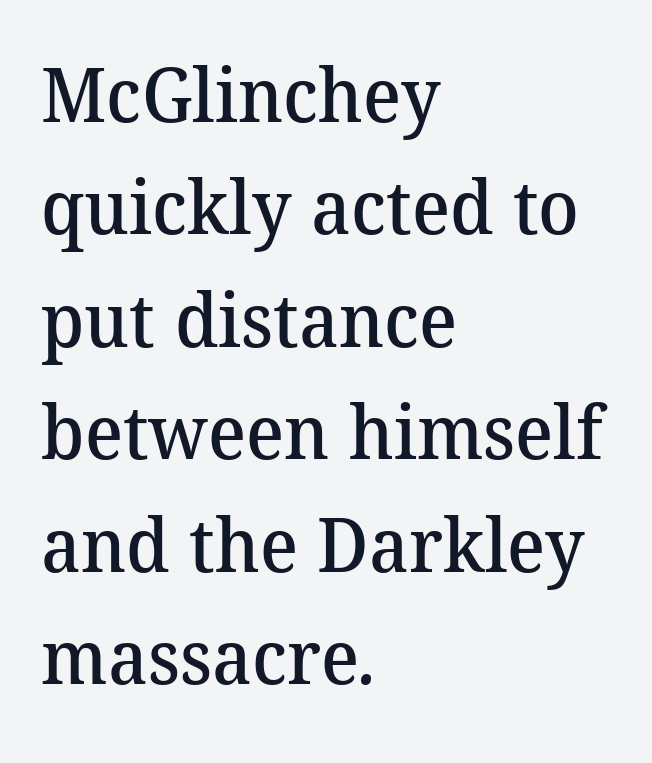
Proportional: the letters do not fall into vertical columns. Characters follow at the spacing the type designer built in. On the weight axis this lands at semibold, roughly 600. The passage shown is not underscored anywhere.
